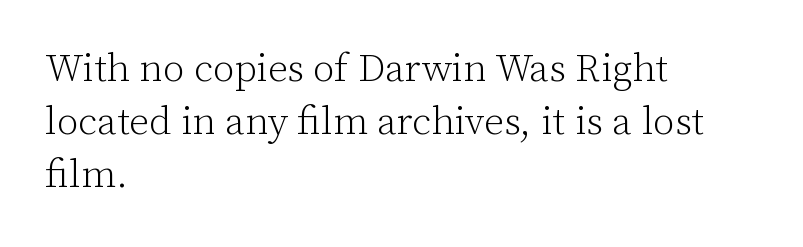
Compared with a centered layout, this one pins lines to the left instead. Designer's note — italics off, roman on. Heaviness? Minimal to ordinary, like unemphasized prose. Stroke terminals: seriffed. The leading is moderate, giving the passage an even texture. The face used here is proportionally spaced, like ordinary book or web type.
